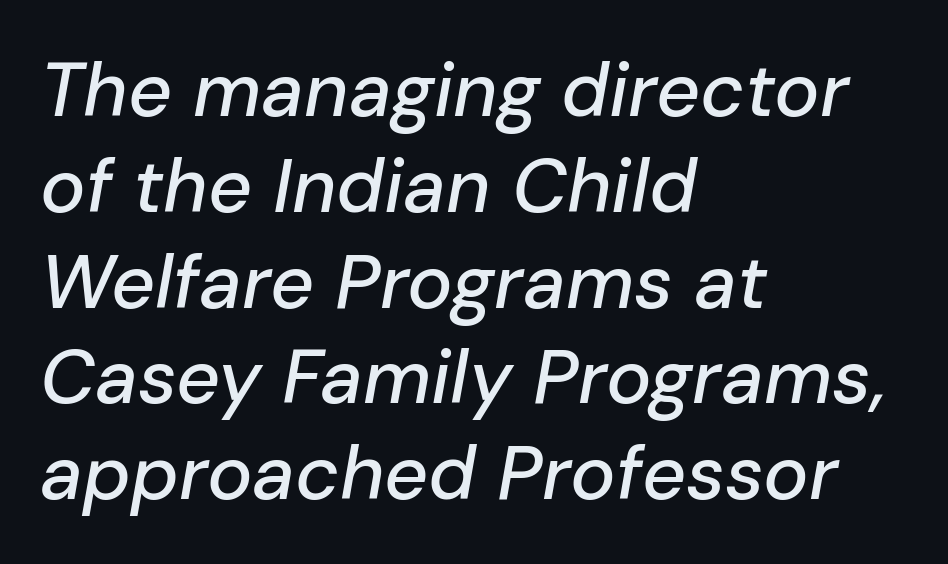
Q: Is the text italic (slanted)? A: Yes, it leans right by about 10 degrees.
Q: Is the text underlined? A: No.
Q: How is the paragraph aligned? A: Left-aligned.
Q: Is the spacing between letters normal or unusually wide? A: Normal.
Q: Is the spacing between lines tight, normal or loose? A: Normal.
Q: Width (condensed, normal, or wide)? A: Normal.
Q: Stroke contrast? A: Low.
Q: x-height? A: Medium.
Q: Monospaced? A: No.
